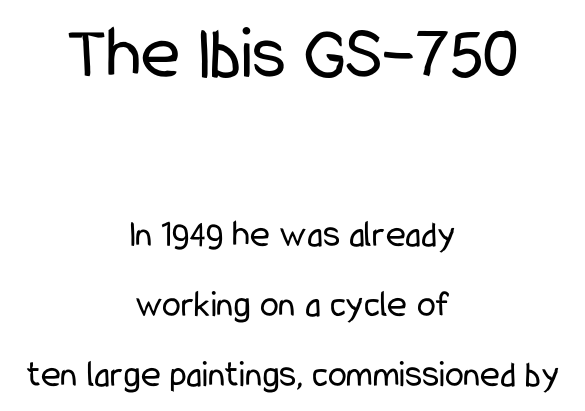
Q: Is the text bold? A: No.
Q: Is the text italic (slanted)? A: No, it is upright.
Q: Is the typeface a serif or a sans-serif typeface? A: Sans-serif.
Q: Is the text underlined? A: No.
Q: How is the paragraph aligned? A: Centered.
Q: Is the spacing between letters normal or unusually wide? A: Normal.
Q: Which block of text is set in a larger size, the first (top) or the second (bottom)? A: The first (top) one.
Q: Width (condensed, normal, or wide)? A: Condensed.
Q: Stroke contrast? A: Low.
Q: x-height? A: Medium.
Q: Monospaced? A: No.
